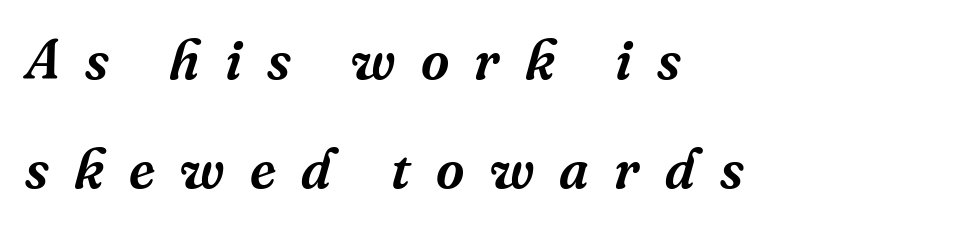
Look at the bottom of the vertical strokes: they flare into serifs here. Note the varied advance widths — an 'i' is clearly narrower than an 'm'. Display-style spreading of the glyphs; the letterfit is very open. The passage shown is not underscored anywhere. Regarding leading, the lines here are spaced well apart.
